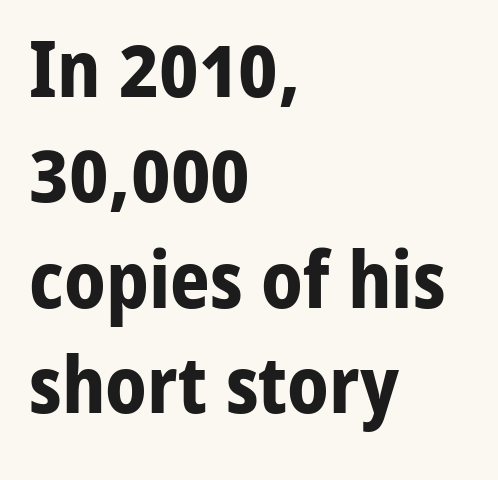
In terms of posture, this sample is upright. Unmarked baselines from the first word to the last. A typesetter would call this zero additional tracking. Plenty of ink on the page — the face is bold.
